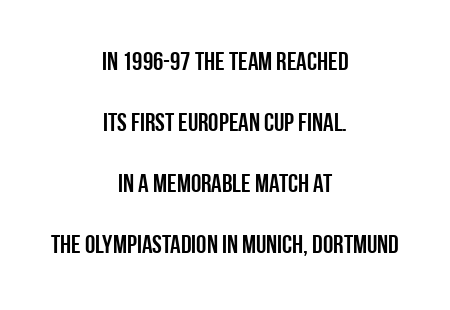
{"italic": "no", "underline": "no", "align": "center", "line_spacing": "loose", "line_spacing_ratio": 2.34, "letter_spacing": "normal", "letter_spacing_em": 0.0, "glyph_px": 26}
